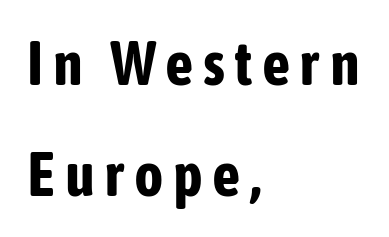
{"serif": "no", "italic": "no", "bold": "yes", "weight": "bold", "width": "condensed", "stroke_contrast": "low", "x_height": "medium", "monospaced": "no", "underline": "no", "align": "left", "line_spacing_ratio": 1.79, "glyph_px": 62}
